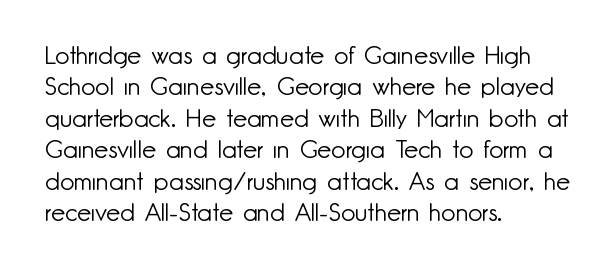
No letter is thick-stroked: the sample isn't bold. This is roman type, the default non-slanted kind. One glance says typical: line gaps are just what's usual. Plain, unruled lines of type. This sample is left-justified, so line endings fall wherever the words run out.
